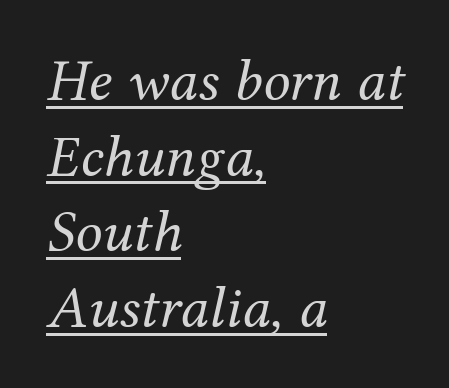
{"serif": "yes", "italic": "yes", "lean": "right", "slant_degrees": 12, "bold": "no", "weight": "regular", "width": "normal", "stroke_contrast": "medium", "x_height": "medium", "monospaced": "no", "underline": "yes", "align": "left", "line_spacing": "normal", "line_spacing_ratio": 1.26, "letter_spacing": "normal", "letter_spacing_em": 0.0, "glyph_px": 60}
